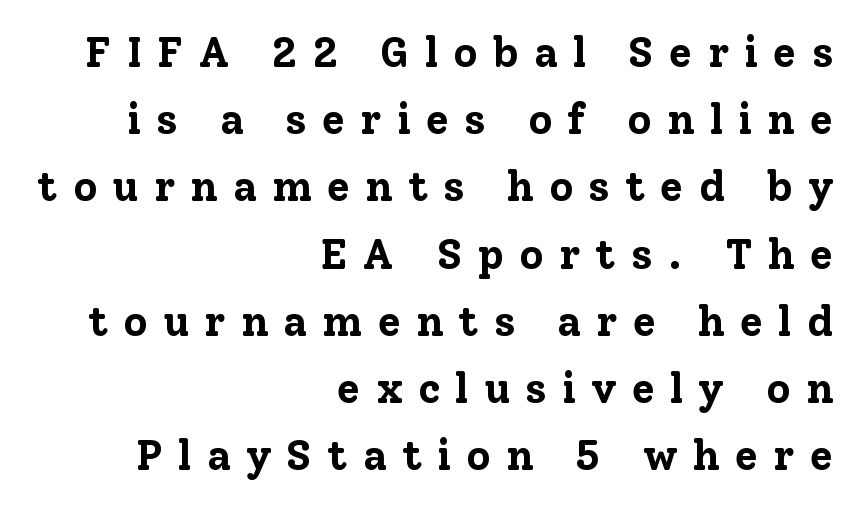
The image shows 42 px bold serif type, upright; set right-aligned, normal line spacing (1.6x), unusually wide letter spacing (+0.36 em), not underlined; low stroke contrast and a medium x-height.
